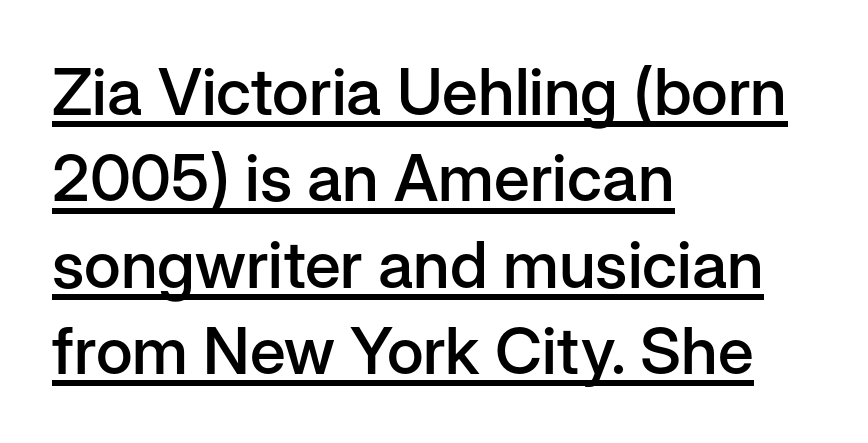
Q: Is the text bold? A: Semi-bold.
Q: Is the text italic (slanted)? A: No, it is upright.
Q: Is the typeface a serif or a sans-serif typeface? A: Sans-serif.
Q: Is the text underlined? A: Yes.
Q: How is the paragraph aligned? A: Left-aligned.
Q: Is the spacing between letters normal or unusually wide? A: Normal.
Q: Is the spacing between lines tight, normal or loose? A: Normal.
Q: Width (condensed, normal, or wide)? A: Normal.
Q: Stroke contrast? A: Low.
Q: x-height? A: Medium.
Q: Monospaced? A: No.
